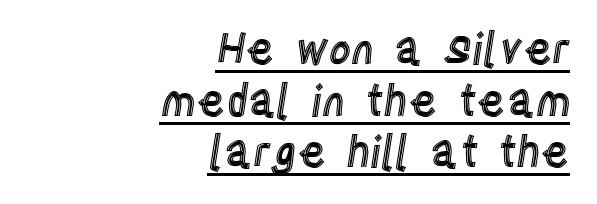
Q: Is the text italic (slanted)? A: Yes.
Q: Is the text underlined? A: Yes.
Q: How is the paragraph aligned? A: Right-aligned.
Q: Is the spacing between letters normal or unusually wide? A: Normal.
Q: Width (condensed, normal, or wide)? A: Condensed.
Q: x-height? A: Large.
Q: Monospaced? A: No.
